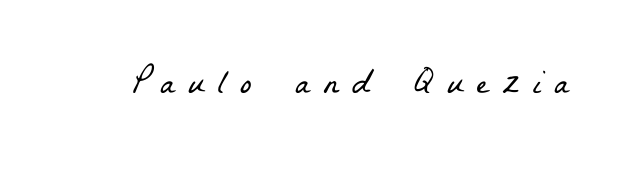
{"serif": "yes", "bold": "no", "weight": "light", "width": "condensed", "stroke_contrast": "low", "x_height": "medium", "monospaced": "no", "underline": "no", "letter_spacing": "wide", "letter_spacing_em": 0.38, "glyph_px": 35}
